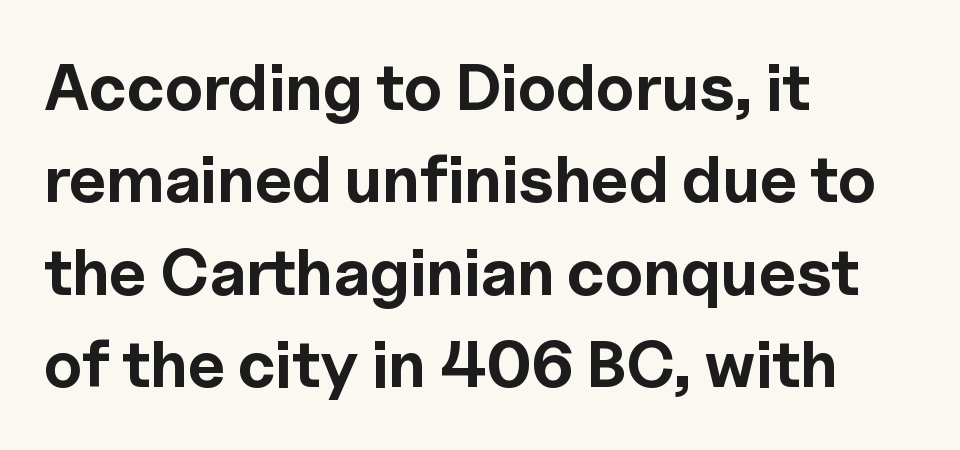
The image shows 65 px bold sans-serif type, upright; set left-aligned, normal line spacing (1.42x), normal letter spacing, not underlined; a medium x-height.
